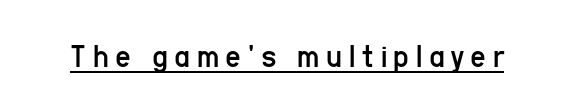
Q: Is the text bold? A: No.
Q: Is the text italic (slanted)? A: No, it is upright.
Q: Is the typeface a serif or a sans-serif typeface? A: Sans-serif.
Q: Is the text underlined? A: Yes.
Q: Width (condensed, normal, or wide)? A: Condensed.
Q: Stroke contrast? A: Low.
Q: x-height? A: Medium.
Q: Monospaced? A: No.
